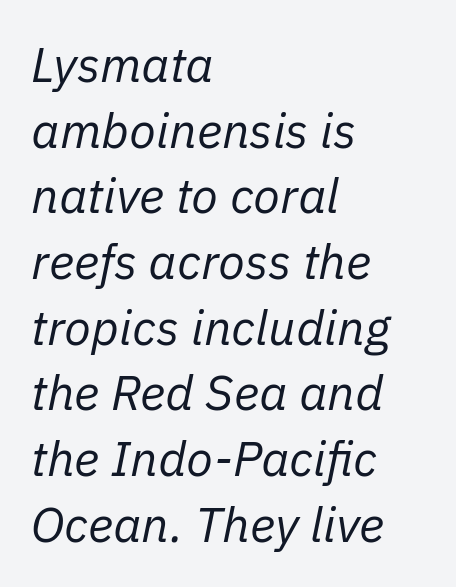
{"italic": "yes", "lean": "right", "slant_degrees": 11, "bold": "no", "weight": "regular", "width": "normal", "stroke_contrast": "low", "x_height": "medium", "monospaced": "no", "underline": "no", "align": "left", "line_spacing": "normal", "line_spacing_ratio": 1.34, "letter_spacing": "normal", "letter_spacing_em": 0.0, "glyph_px": 49}
